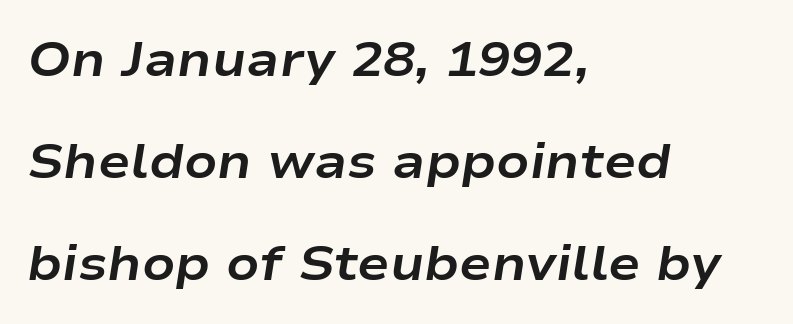
The image shows 48 px bold, wide type, italic (leaning right); set left-aligned, loose line spacing (2.12x), normal letter spacing, not underlined; low stroke contrast and a medium x-height.
